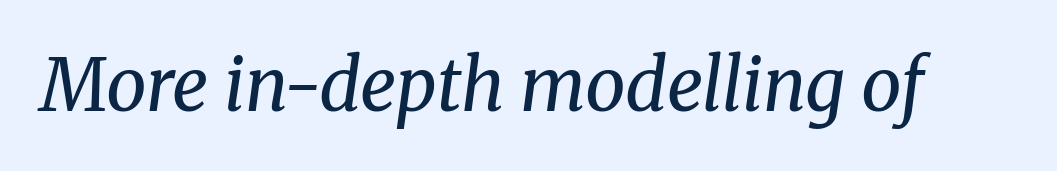
Q: Is the text bold? A: No.
Q: Is the text italic (slanted)? A: Yes, it leans right by about 8 degrees.
Q: Is the typeface a serif or a sans-serif typeface? A: Serif.
Q: Is the text underlined? A: No.
Q: Is the spacing between letters normal or unusually wide? A: Normal.
Q: Width (condensed, normal, or wide)? A: Normal.
Q: Stroke contrast? A: Medium.
Q: x-height? A: Medium.
Q: Monospaced? A: No.
